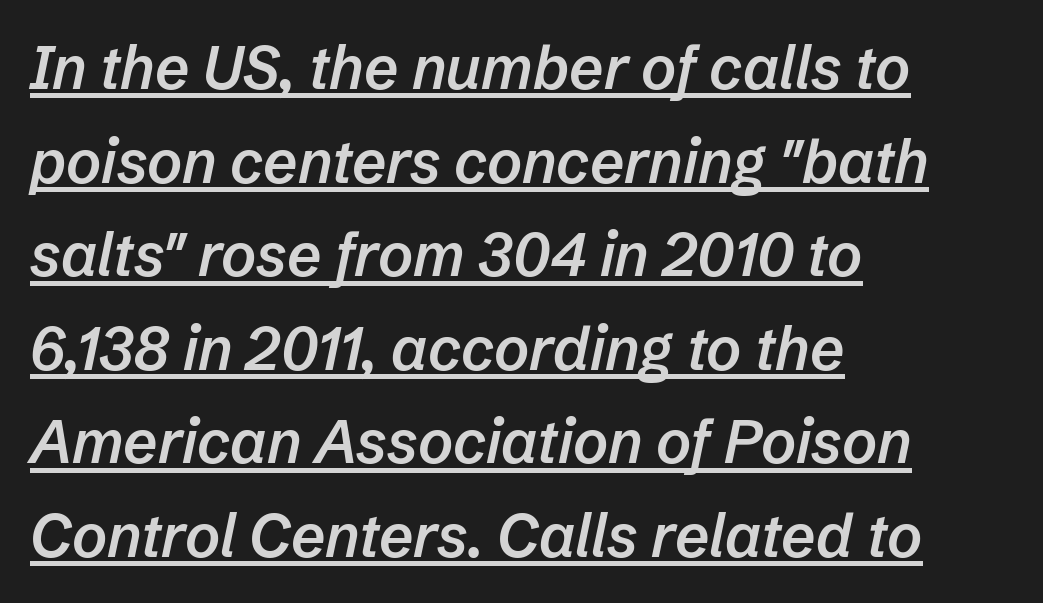
These words are printed semibold, heavier than regular yet not bold. All the whitespace from short lines collects on the right. Slanted lettering throughout. Look at the tracking — it's just the regular setting, nothing added. The string is rendered with underlining switched on.
